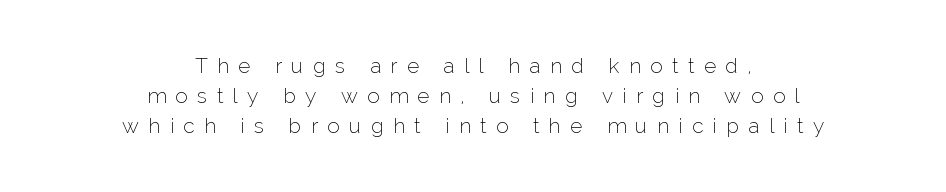
{"italic": "no", "bold": "no", "underline": "no", "align": "center", "line_spacing": "normal", "line_spacing_ratio": 1.44, "letter_spacing": "wide", "letter_spacing_em": 0.45, "glyph_px": 21}
